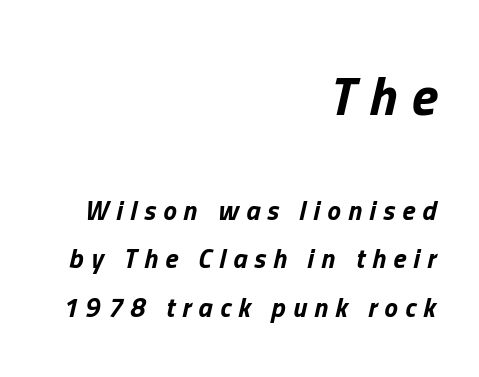
Q: Is the text bold? A: Yes.
Q: Is the text italic (slanted)? A: Yes, it leans right by about 13 degrees.
Q: Is the text underlined? A: No.
Q: How is the paragraph aligned? A: Right-aligned.
Q: Is the spacing between letters normal or unusually wide? A: Unusually wide.
Q: Which block of text is set in a larger size, the first (top) or the second (bottom)? A: The first (top) one.
Q: Width (condensed, normal, or wide)? A: Normal.
Q: Stroke contrast? A: Low.
Q: x-height? A: Medium.
Q: Monospaced? A: No.
